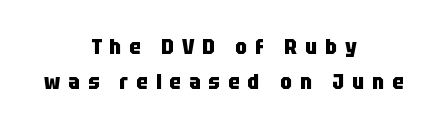
{"italic": "no", "bold": "yes", "underline": "no", "align": "center", "line_spacing": "normal", "line_spacing_ratio": 1.68, "letter_spacing": "wide", "letter_spacing_em": 0.39, "glyph_px": 21}
